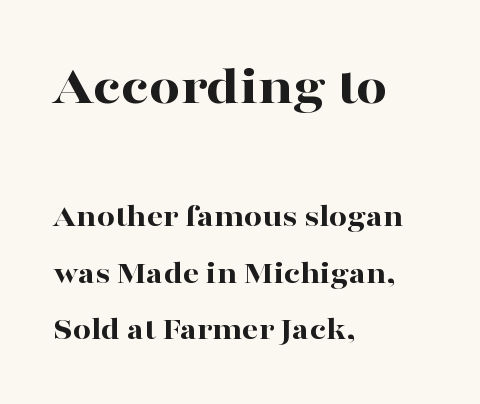
The image shows 56 px bold, wide serif type, upright; set left-aligned, line spacing 1.77x, normal letter spacing, not underlined; the first (top) block is 1.75x larger; high stroke contrast and a medium x-height.
